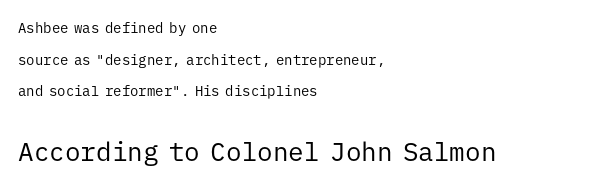
Q: Is the text bold? A: No.
Q: Is the text italic (slanted)? A: No, it is upright.
Q: Is the text underlined? A: No.
Q: How is the paragraph aligned? A: Left-aligned.
Q: Is the spacing between letters normal or unusually wide? A: Normal.
Q: Is the spacing between lines tight, normal or loose? A: Loose.
Q: Which block of text is set in a larger size, the first (top) or the second (bottom)? A: The second (bottom) one.
